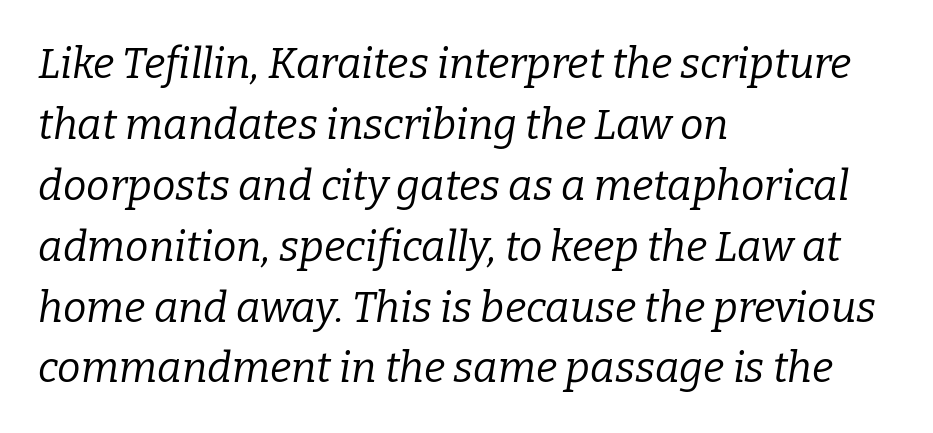
The image shows 42 px regular-weight serif type, italic (leaning right); set left-aligned, normal line spacing (1.45x), normal letter spacing, not underlined; low stroke contrast and a medium x-height.
